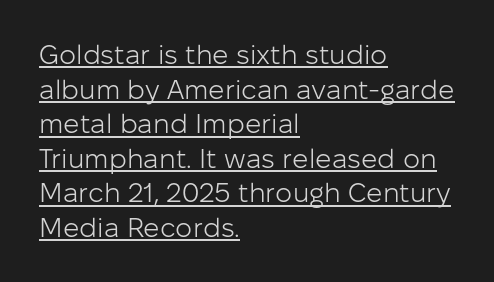
Q: Is the text bold? A: No.
Q: Is the text italic (slanted)? A: No, it is upright.
Q: Is the text underlined? A: Yes.
Q: How is the paragraph aligned? A: Left-aligned.
Q: Is the spacing between letters normal or unusually wide? A: Normal.
Q: Is the spacing between lines tight, normal or loose? A: Normal.
